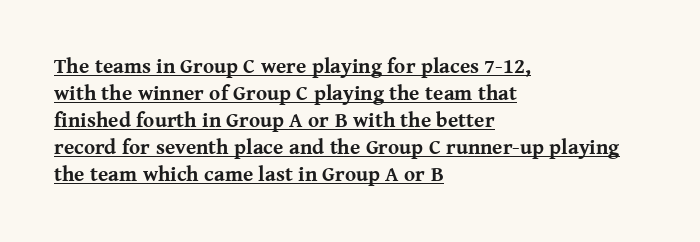
Q: Is the text bold? A: Yes.
Q: Is the text italic (slanted)? A: No, it is upright.
Q: Is the text underlined? A: Yes.
Q: How is the paragraph aligned? A: Left-aligned.
Q: Is the spacing between letters normal or unusually wide? A: Normal.
Q: Is the spacing between lines tight, normal or loose? A: Normal.
